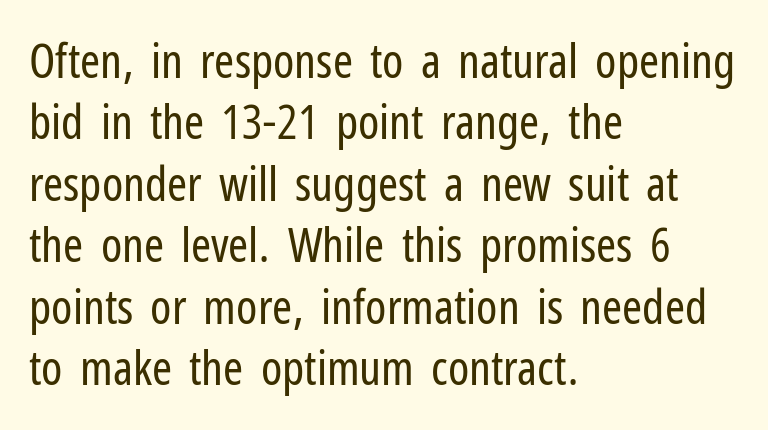
The image shows 48 px regular-weight, condensed sans-serif type, upright; set left-aligned, normal line spacing (1.28x), normal letter spacing, not underlined; low stroke contrast and a medium x-height.
